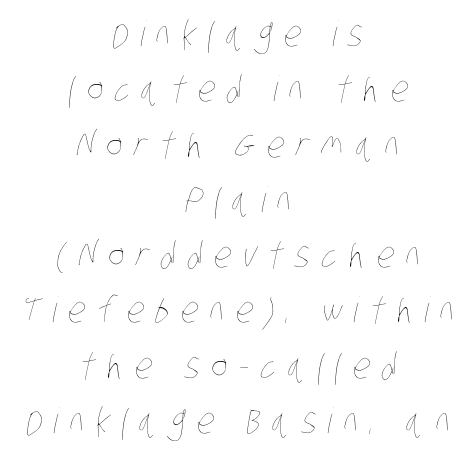
Q: Is the text bold? A: No.
Q: Is the text underlined? A: No.
Q: How is the paragraph aligned? A: Centered.
Q: Is the spacing between letters normal or unusually wide? A: Unusually wide.
Q: Is the spacing between lines tight, normal or loose? A: Normal.
Q: Width (condensed, normal, or wide)? A: Condensed.
Q: Stroke contrast? A: Low.
Q: x-height? A: Large.
Q: Monospaced? A: No.
